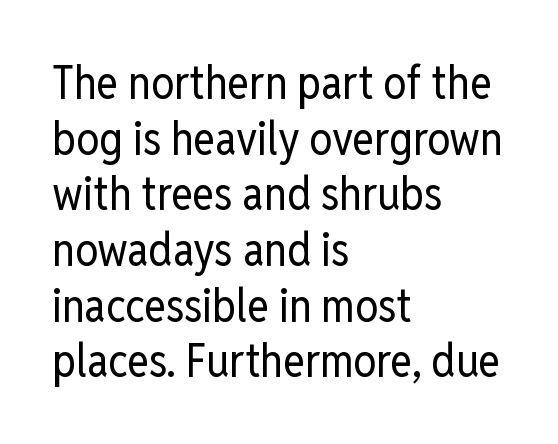
{"serif": "no", "italic": "no", "bold": "no", "weight": "regular", "width": "condensed", "stroke_contrast": "low", "x_height": "medium", "monospaced": "no", "underline": "no", "align": "left", "line_spacing_ratio": 1.21, "letter_spacing": "normal", "letter_spacing_em": 0.0, "glyph_px": 46}
